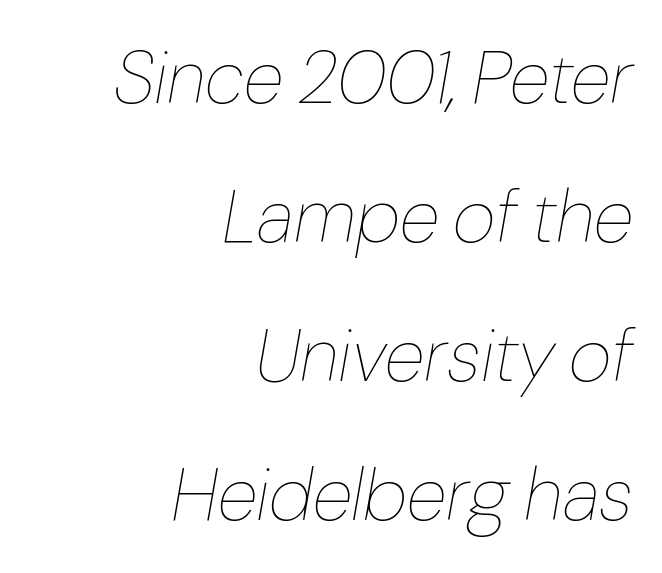
The letters advance in unequal steps, a hallmark of proportional type. Is the type slanted? Yes — the strokes lean at a clear angle. Unbolded letterforms with no extra heft. No extra tracking has been applied to these lines. Right-aligned paragraph, ragged on the left.
